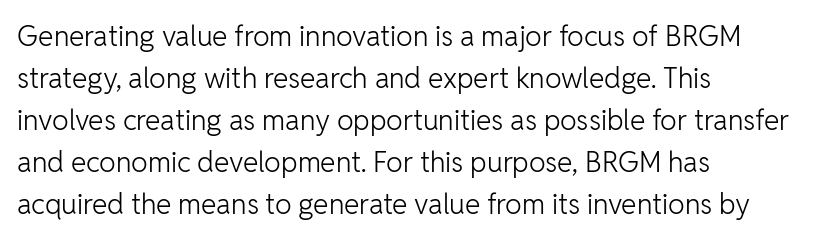
Q: Is the text bold? A: No.
Q: Is the text italic (slanted)? A: No, it is upright.
Q: Is the typeface a serif or a sans-serif typeface? A: Sans-serif.
Q: Is the text underlined? A: No.
Q: How is the paragraph aligned? A: Left-aligned.
Q: Is the spacing between letters normal or unusually wide? A: Normal.
Q: Is the spacing between lines tight, normal or loose? A: Normal.
Q: Width (condensed, normal, or wide)? A: Normal.
Q: Stroke contrast? A: Low.
Q: x-height? A: Medium.
Q: Monospaced? A: No.
